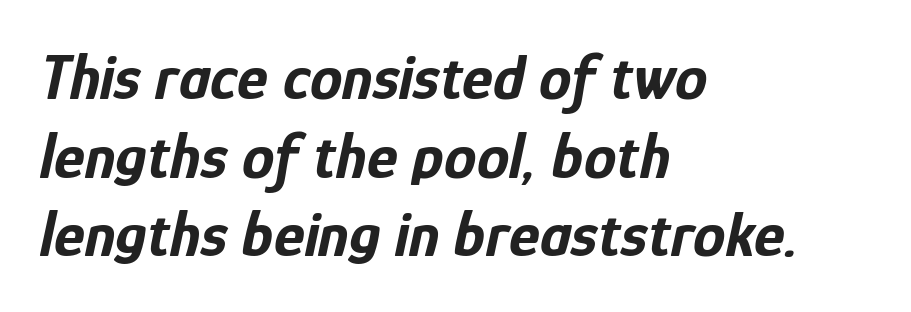
Q: Is the text bold? A: Yes.
Q: Is the text italic (slanted)? A: Yes, it leans right by about 12 degrees.
Q: Is the text underlined? A: No.
Q: How is the paragraph aligned? A: Left-aligned.
Q: Is the spacing between letters normal or unusually wide? A: Normal.
Q: Width (condensed, normal, or wide)? A: Condensed.
Q: Stroke contrast? A: Low.
Q: x-height? A: Medium.
Q: Monospaced? A: No.
